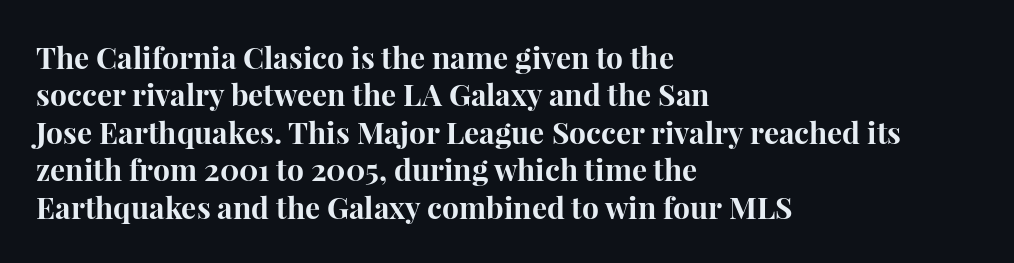
{"serif": "yes", "italic": "no", "bold": "yes", "weight": "bold", "width": "normal", "stroke_contrast": "high", "x_height": "medium", "monospaced": "no", "underline": "no", "align": "left", "line_spacing": "normal", "line_spacing_ratio": 1.25, "letter_spacing": "normal", "letter_spacing_em": 0.0, "glyph_px": 30}
